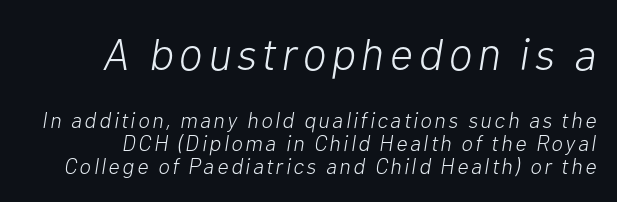
{"italic": "yes", "lean": "right", "slant_degrees": 10, "bold": "no", "weight": "light", "width": "normal", "stroke_contrast": "low", "x_height": "medium", "monospaced": "no", "underline": "no", "line_spacing": "tight", "line_spacing_ratio": 1.05, "larger_block": "first", "size_ratio": 2.05, "glyph_px": 45}
